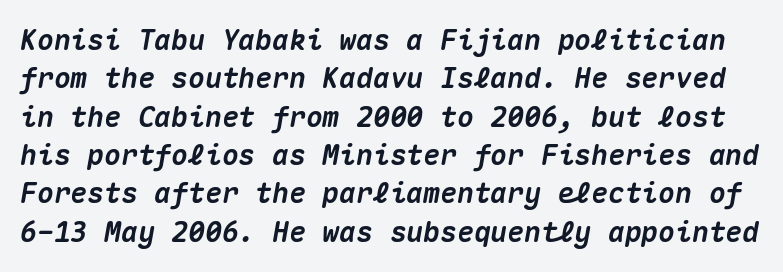
The passage shown leans; its letterforms are oblique. The typesetting leans heavy: a genuine bold. Spacing verdict: monospaced, one width for all characters. Vertical spacing — default. Clear beneath every line of the passage.
